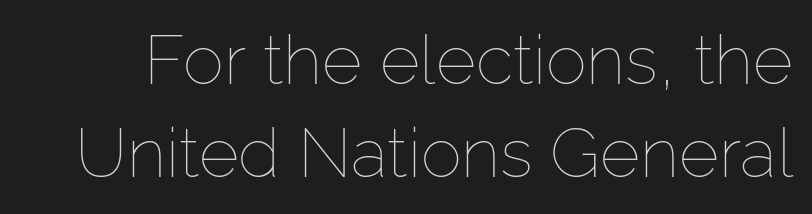
The image shows 69 px thin type, upright; set normal line spacing (1.35x), normal letter spacing, not underlined; low stroke contrast and a medium x-height.
